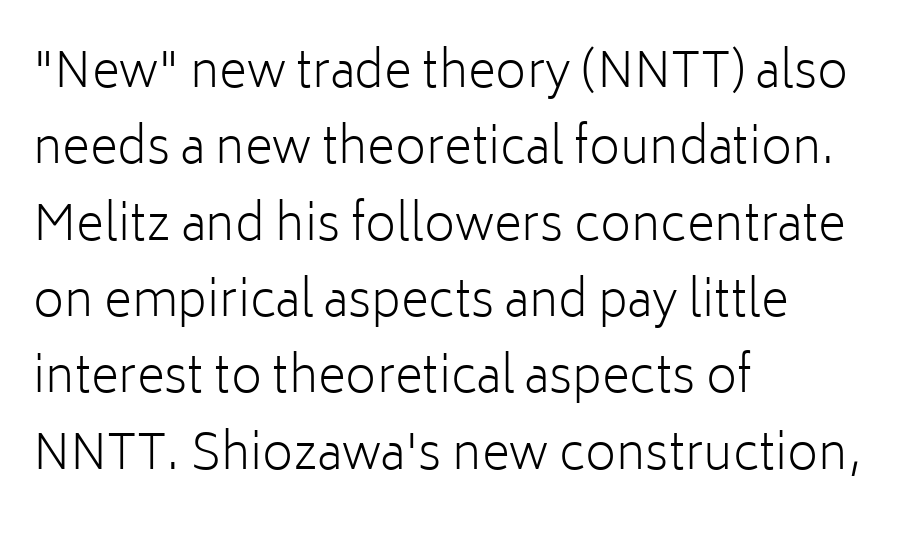
{"serif": "no", "italic": "no", "bold": "no", "weight": "light", "width": "normal", "stroke_contrast": "low", "x_height": "medium", "monospaced": "no", "underline": "no", "align": "left", "line_spacing": "normal", "line_spacing_ratio": 1.59, "letter_spacing": "normal", "letter_spacing_em": 0.0, "glyph_px": 48}
